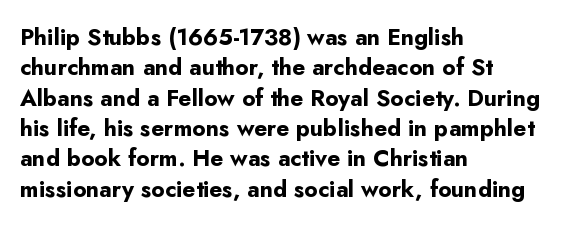
Each word holds together tightly as a unit, with standard inter-letter gaps. Typeset ragged right — the left edge is the straight one. Has an underline been added? It has not. The passage shown stacks its lines at a standard gap. A typesetter would mark this as roman, not italic. The passage shown is emphatically bold.
